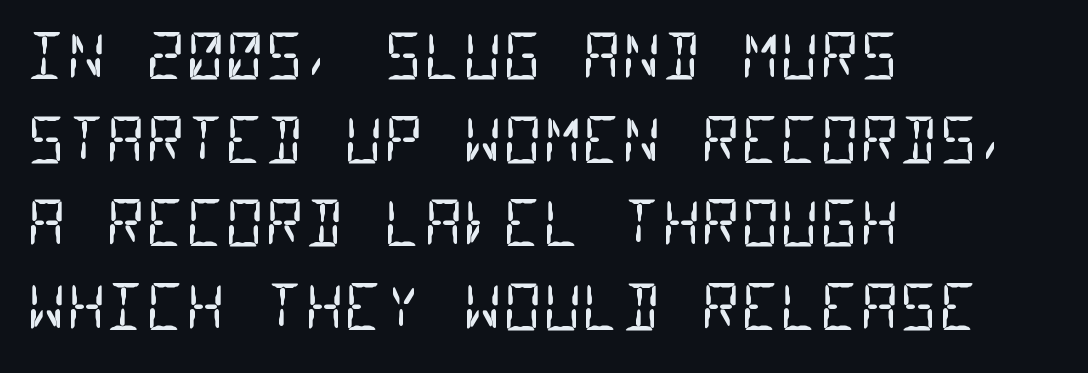
Q: Is the text bold? A: No.
Q: Is the typeface a serif or a sans-serif typeface? A: Sans-serif.
Q: Is the text underlined? A: No.
Q: How is the paragraph aligned? A: Left-aligned.
Q: Is the spacing between letters normal or unusually wide? A: Normal.
Q: Is the spacing between lines tight, normal or loose? A: Normal.
Q: Width (condensed, normal, or wide)? A: Condensed.
Q: Stroke contrast? A: Low.
Q: x-height? A: Large.
Q: Monospaced? A: Yes.
